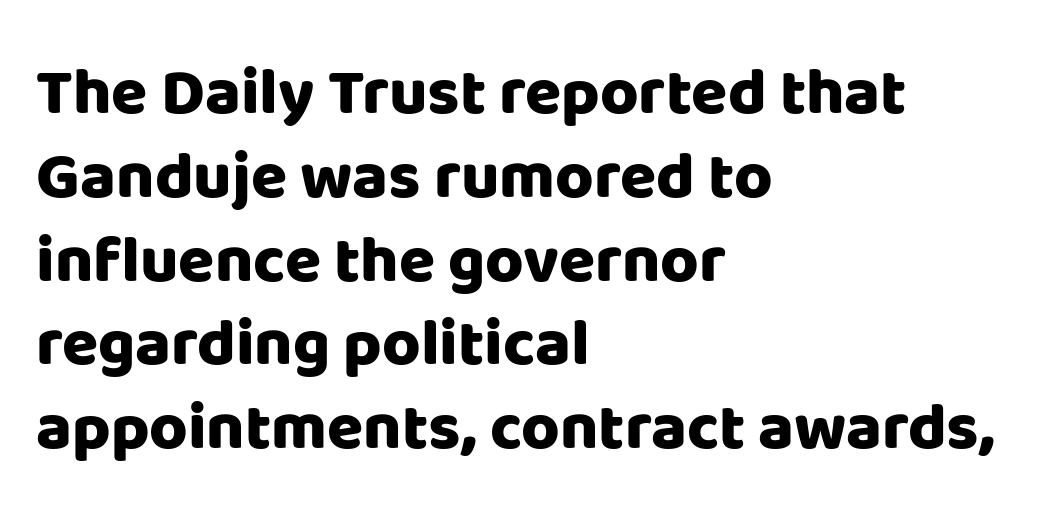
The image shows 66 px heavy sans-serif type, upright; set left-aligned, normal line spacing (1.27x), normal letter spacing, not underlined; low stroke contrast and a large x-height.
